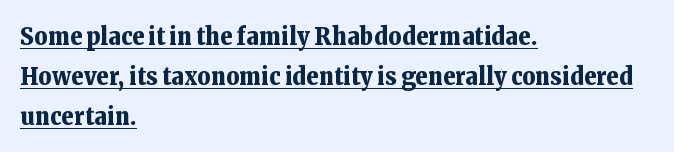
Emphasis is given by a line drawn under the lettering. You'd pick this weight for a headline — it's a proper bold. Does the leading feel generous? No, just average. Characters follow at the spacing the type designer built in.
